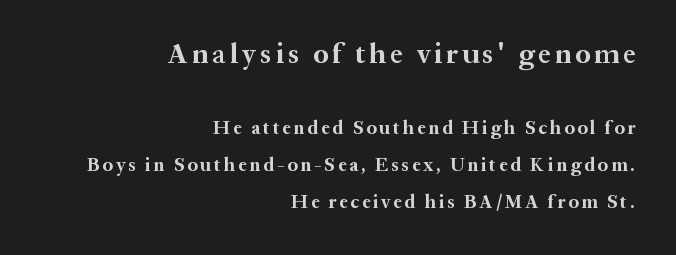
You can tell it's not italic because the verticals are truly vertical. Larger block? The one above; the one below is distinctly smaller. The designer dialed line spacing up above the default. The glyphs are unaccompanied by any horizontal stroke below them. Does the weight exceed regular? Yes, all the way to bold.
